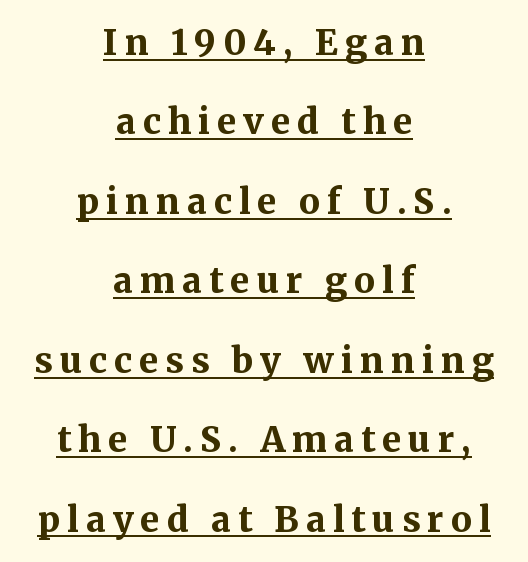
{"serif": "yes", "italic": "no", "bold": "yes", "weight": "bold", "width": "normal", "stroke_contrast": "medium", "x_height": "medium", "monospaced": "no", "underline": "yes", "align": "center", "line_spacing": "loose", "line_spacing_ratio": 2.27, "letter_spacing": "wide", "letter_spacing_em": 0.2, "glyph_px": 35}
